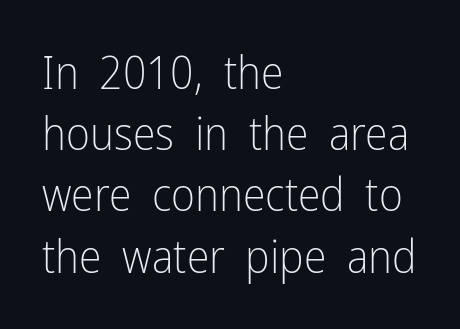
{"serif": "no", "italic": "no", "bold": "no", "weight": "light", "width": "condensed", "stroke_contrast": "low", "x_height": "medium", "monospaced": "no", "underline": "no", "align": "left", "line_spacing": "normal", "line_spacing_ratio": 1.33, "letter_spacing": "normal", "letter_spacing_em": 0.0, "glyph_px": 46}
